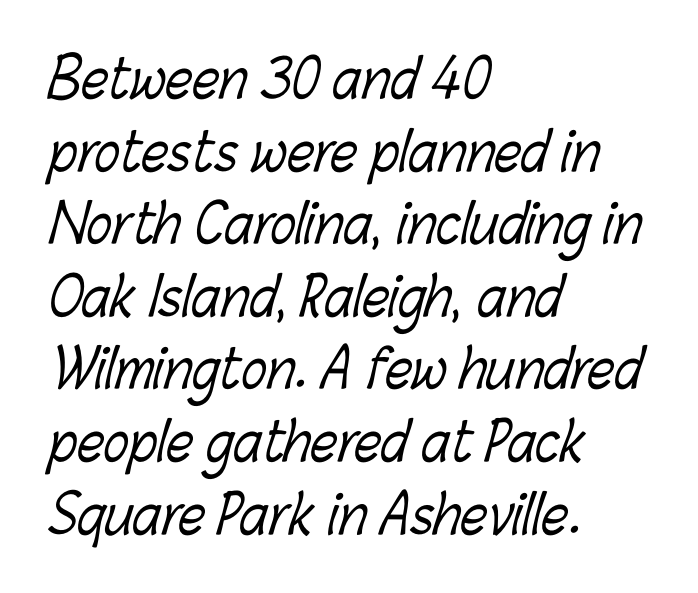
{"bold": "no", "weight": "light", "width": "condensed", "stroke_contrast": "low", "x_height": "medium", "monospaced": "no", "underline": "no", "align": "left", "line_spacing": "normal", "line_spacing_ratio": 1.37, "letter_spacing": "normal", "letter_spacing_em": 0.0, "glyph_px": 53}
